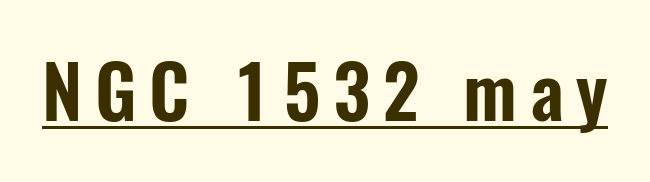
This rendering employs a face without finishing strokes, i.e., a sans-serif. Each letter keeps its own natural width here, so spacing adapts to shape. The sample's only ornament is a line tracing under the words. You can tell it's not italic because the verticals are truly vertical.
